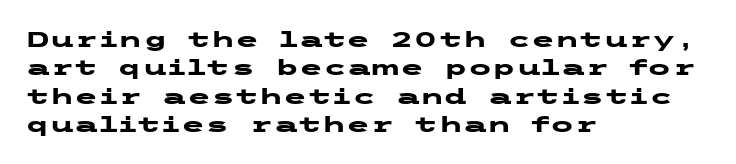
{"italic": "no", "bold": "yes", "underline": "no", "align": "left", "line_spacing": "normal", "line_spacing_ratio": 1.29, "letter_spacing": "normal", "letter_spacing_em": 0.0, "glyph_px": 22}
